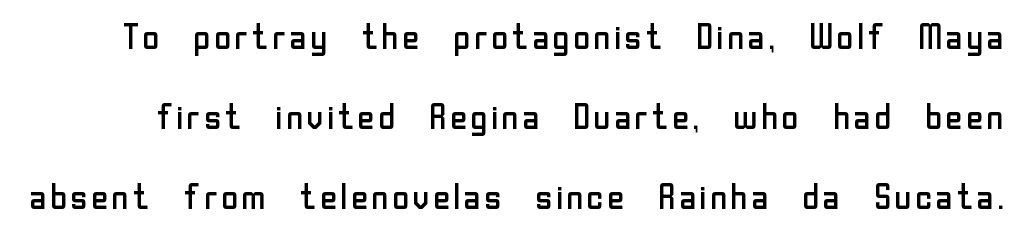
{"serif": "no", "italic": "no", "bold": "no", "weight": "regular", "width": "normal", "stroke_contrast": "low", "x_height": "medium", "monospaced": "no", "underline": "no", "line_spacing": "loose", "line_spacing_ratio": 2.29, "letter_spacing": "normal", "letter_spacing_em": 0.0, "glyph_px": 35}
